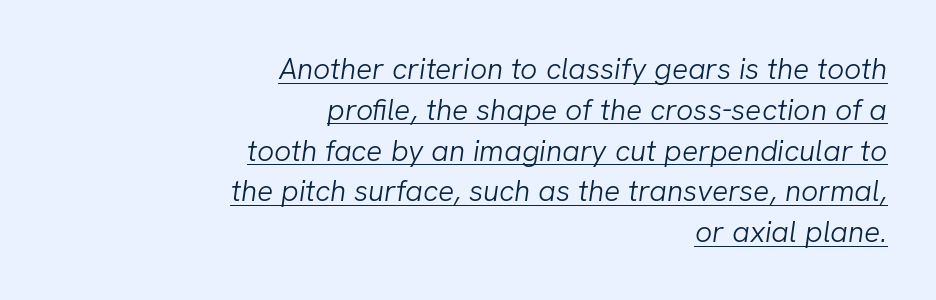
Q: Is the text bold? A: No.
Q: Is the text italic (slanted)? A: Yes, it leans right by about 8 degrees.
Q: Is the text underlined? A: Yes.
Q: How is the paragraph aligned? A: Right-aligned.
Q: Is the spacing between letters normal or unusually wide? A: Normal.
Q: Is the spacing between lines tight, normal or loose? A: Normal.
Q: Width (condensed, normal, or wide)? A: Normal.
Q: Stroke contrast? A: Low.
Q: x-height? A: Medium.
Q: Monospaced? A: No.
